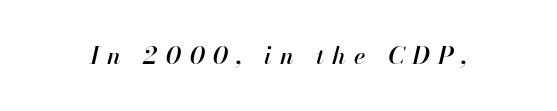
The image shows 24 px text type, italic (leaning right); set unusually wide letter spacing (+0.34 em), not underlined.
